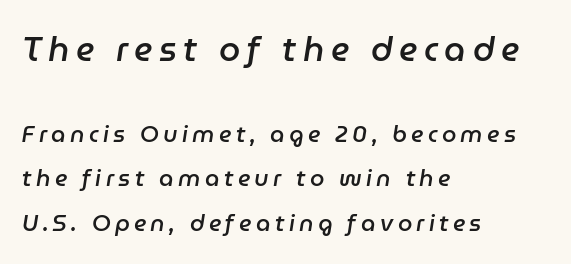
A clean baseline with only descenders dipping below it. Whoever set this chose breathing room over compactness in the vertical rhythm. Whoever set this made the first block the dominant, larger element. The ragged edge is on the right, which tells us the setting is flush left. The letters are slanted; this is an italic face. Proportional: the letters do not fall into vertical columns.
